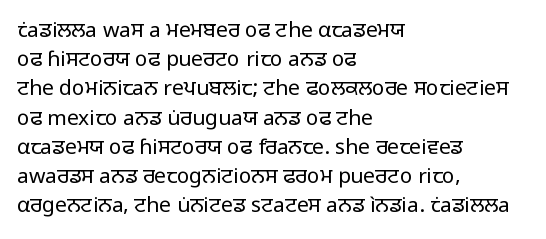
{"italic": "no", "bold": "no", "underline": "no", "align": "left", "line_spacing": "normal", "line_spacing_ratio": 1.39, "letter_spacing": "normal", "letter_spacing_em": 0.0, "glyph_px": 21}
